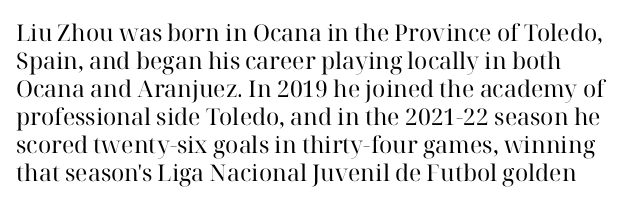
The image shows 23 px text type, upright; set line spacing 1.22x, normal letter spacing, not underlined.
